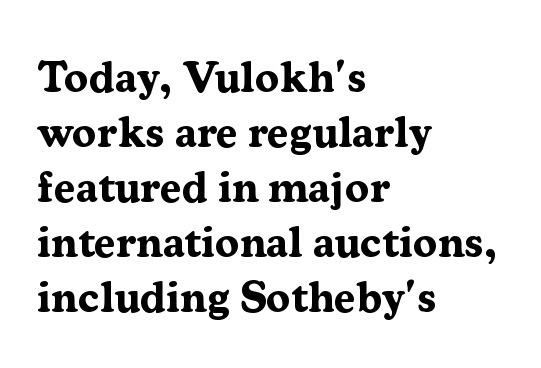
Q: Is the text bold? A: Yes.
Q: Is the text italic (slanted)? A: No, it is upright.
Q: Is the typeface a serif or a sans-serif typeface? A: Serif.
Q: Is the text underlined? A: No.
Q: How is the paragraph aligned? A: Left-aligned.
Q: Is the spacing between letters normal or unusually wide? A: Normal.
Q: Is the spacing between lines tight, normal or loose? A: Normal.
Q: Width (condensed, normal, or wide)? A: Normal.
Q: Stroke contrast? A: Medium.
Q: x-height? A: Medium.
Q: Monospaced? A: No.
